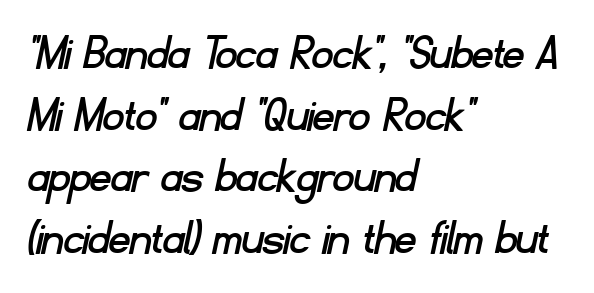
Unmarked baselines from the first word to the last. Note the varied advance widths — an 'i' is clearly narrower than an 'm'. You could call the tracking neutral — neither tight nor loose. Horizontal alignment here is leftward, the default for most running prose.
